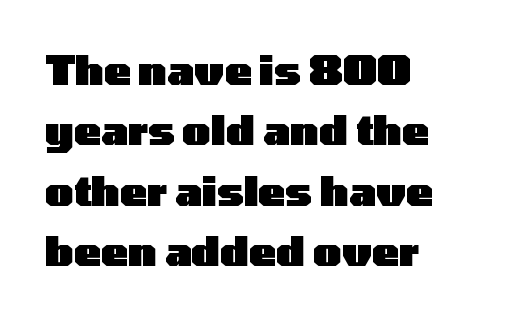
{"serif": "no", "italic": "no", "bold": "yes", "weight": "heavy", "width": "wide", "stroke_contrast": "low", "x_height": "medium", "monospaced": "no", "underline": "no", "align": "left", "line_spacing": "normal", "line_spacing_ratio": 1.51, "letter_spacing": "normal", "letter_spacing_em": 0.0, "glyph_px": 40}
